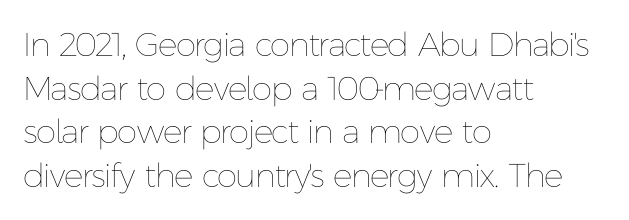
Q: Is the text bold? A: No.
Q: Is the text italic (slanted)? A: No, it is upright.
Q: Is the text underlined? A: No.
Q: How is the paragraph aligned? A: Left-aligned.
Q: Is the spacing between letters normal or unusually wide? A: Normal.
Q: Is the spacing between lines tight, normal or loose? A: Normal.
Q: Width (condensed, normal, or wide)? A: Normal.
Q: Stroke contrast? A: Low.
Q: x-height? A: Medium.
Q: Monospaced? A: No.
